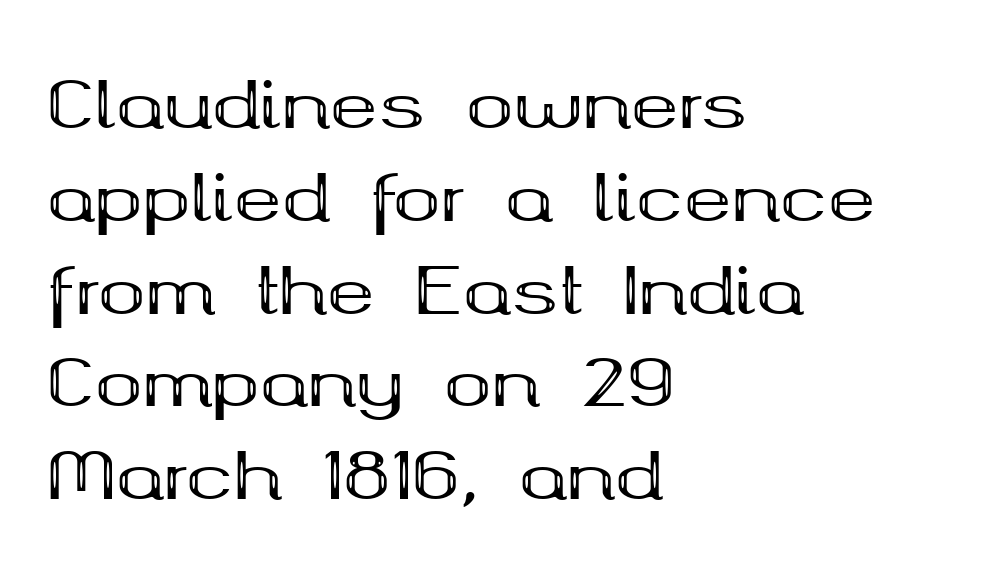
{"serif": "yes", "italic": "no", "bold": "yes", "weight": "bold", "width": "wide", "stroke_contrast": "medium", "x_height": "medium", "monospaced": "no", "underline": "no", "align": "left", "line_spacing": "normal", "line_spacing_ratio": 1.45, "letter_spacing": "normal", "letter_spacing_em": 0.0, "glyph_px": 64}
